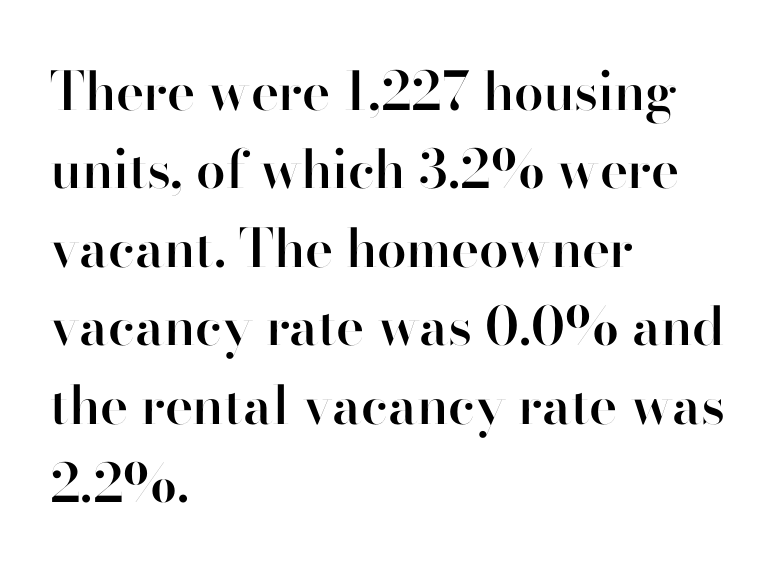
The image shows 53 px semibold sans-serif type, upright; set left-aligned, normal line spacing (1.48x), normal letter spacing, not underlined; high stroke contrast and a small x-height.
